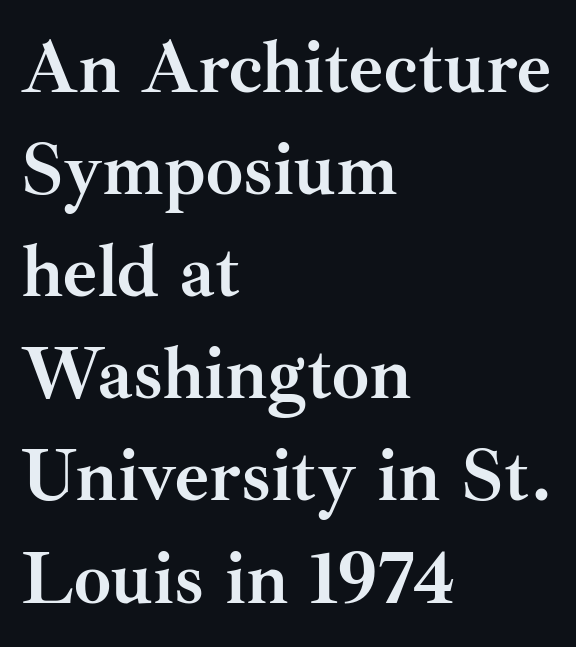
Q: Is the text bold? A: Yes.
Q: Is the text italic (slanted)? A: No, it is upright.
Q: Is the typeface a serif or a sans-serif typeface? A: Serif.
Q: Is the text underlined? A: No.
Q: How is the paragraph aligned? A: Left-aligned.
Q: Is the spacing between letters normal or unusually wide? A: Normal.
Q: Is the spacing between lines tight, normal or loose? A: Normal.
Q: Width (condensed, normal, or wide)? A: Normal.
Q: Stroke contrast? A: Medium.
Q: x-height? A: Small.
Q: Monospaced? A: No.
